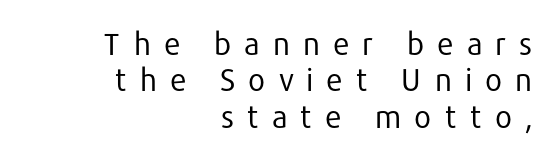
The image shows 31 px regular-weight sans-serif type, upright; set right-aligned, line spacing 1.17x, unusually wide letter spacing (+0.4 em), not underlined; low stroke contrast and a medium x-height.
